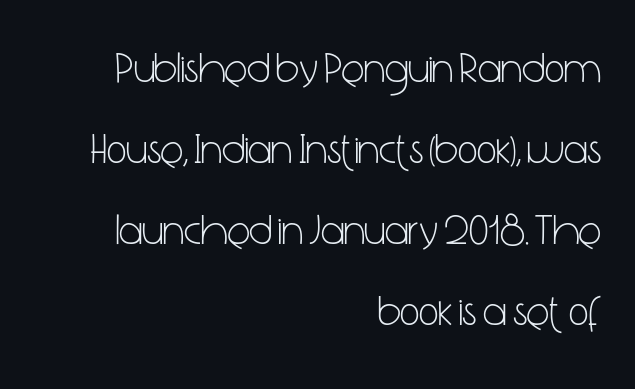
The image shows 43 px light, condensed sans-serif type, upright; set right-aligned, line spacing 1.88x, normal letter spacing, not underlined; low stroke contrast and a medium x-height.
